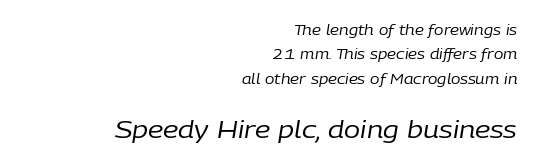
{"italic": "yes", "lean": "right", "slant_degrees": 9, "bold": "no", "underline": "no", "align": "right", "line_spacing_ratio": 1.75, "letter_spacing": "normal", "letter_spacing_em": 0.0, "larger_block": "second", "size_ratio": 1.71, "glyph_px": 24}
